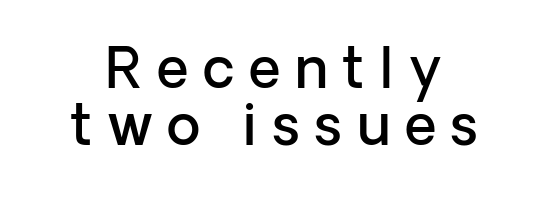
{"serif": "no", "italic": "no", "bold": "semi", "weight": "semibold", "width": "normal", "stroke_contrast": "low", "x_height": "medium", "monospaced": "no", "underline": "no", "line_spacing": "tight", "line_spacing_ratio": 1.03, "letter_spacing": "wide", "letter_spacing_em": 0.27, "glyph_px": 55}
